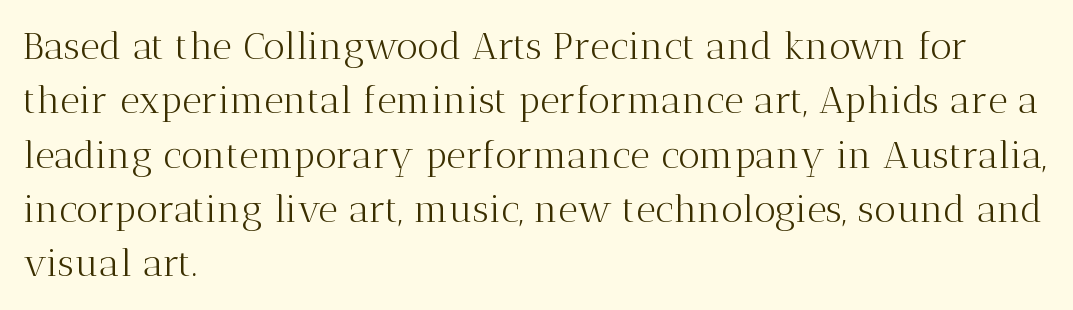
Q: Is the text bold? A: No.
Q: Is the text italic (slanted)? A: No, it is upright.
Q: Is the typeface a serif or a sans-serif typeface? A: Serif.
Q: Is the text underlined? A: No.
Q: How is the paragraph aligned? A: Left-aligned.
Q: Is the spacing between letters normal or unusually wide? A: Normal.
Q: Is the spacing between lines tight, normal or loose? A: Normal.
Q: Width (condensed, normal, or wide)? A: Normal.
Q: Stroke contrast? A: Medium.
Q: x-height? A: Medium.
Q: Monospaced? A: No.
